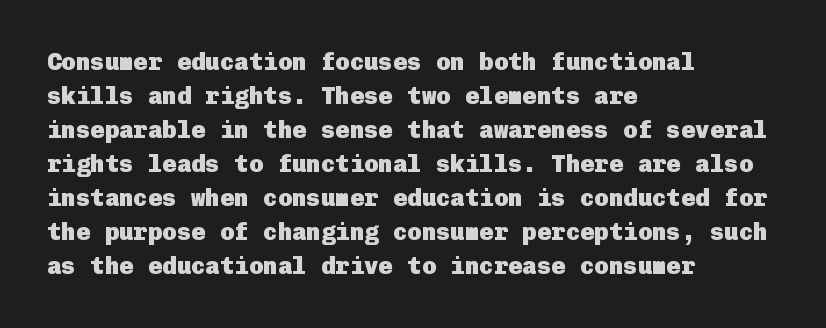
The passage shown stacks its lines at a standard gap. These lines keep a tight, regular rhythm from letter to letter. Descenders hang freely into open space. The sample has been set heavy, in full bold. Leftover space on each line is placed entirely after the last word. Nope, not italic — everything's standing straight.
